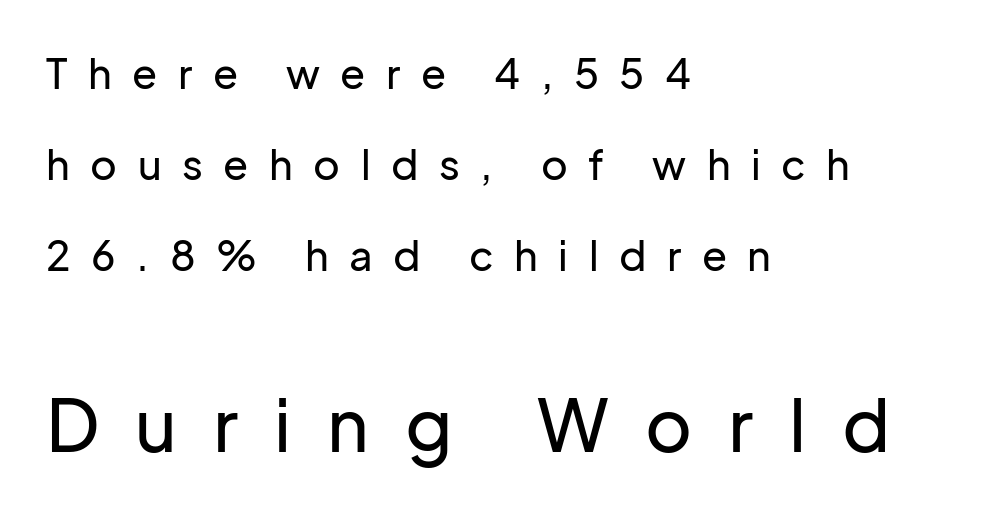
Q: Is the text italic (slanted)? A: No, it is upright.
Q: Is the typeface a serif or a sans-serif typeface? A: Sans-serif.
Q: Is the text underlined? A: No.
Q: How is the paragraph aligned? A: Left-aligned.
Q: Is the spacing between letters normal or unusually wide? A: Unusually wide.
Q: Is the spacing between lines tight, normal or loose? A: Loose.
Q: Which block of text is set in a larger size, the first (top) or the second (bottom)? A: The second (bottom) one.
Q: Width (condensed, normal, or wide)? A: Normal.
Q: Stroke contrast? A: Low.
Q: x-height? A: Medium.
Q: Monospaced? A: No.
